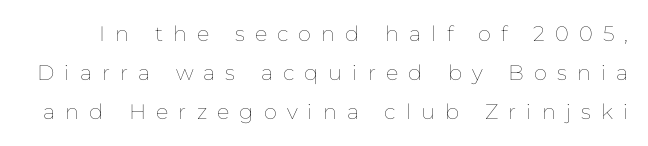
Q: Is the text bold? A: No.
Q: Is the text italic (slanted)? A: No, it is upright.
Q: Is the text underlined? A: No.
Q: Is the spacing between letters normal or unusually wide? A: Unusually wide.
